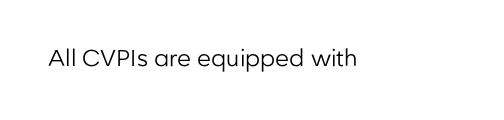
{"italic": "no", "bold": "no", "underline": "no", "letter_spacing": "normal", "letter_spacing_em": 0.0, "glyph_px": 23}
